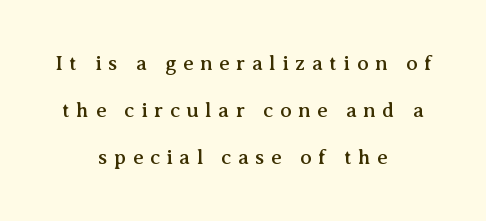
{"italic": "no", "underline": "no", "align": "center", "line_spacing": "loose", "line_spacing_ratio": 2.25, "letter_spacing": "wide", "letter_spacing_em": 0.31, "glyph_px": 21}
